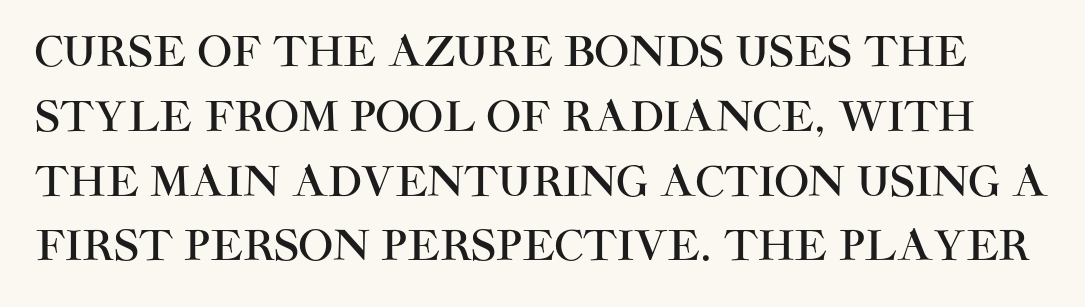
Standard letterfit; no display-style spreading of the glyphs. Think of a printed novel: that variable character pitch is what you see here. Upright lettering throughout. Regular leading. Check where the strokes stop: nothing finishes them off — pure sans.
